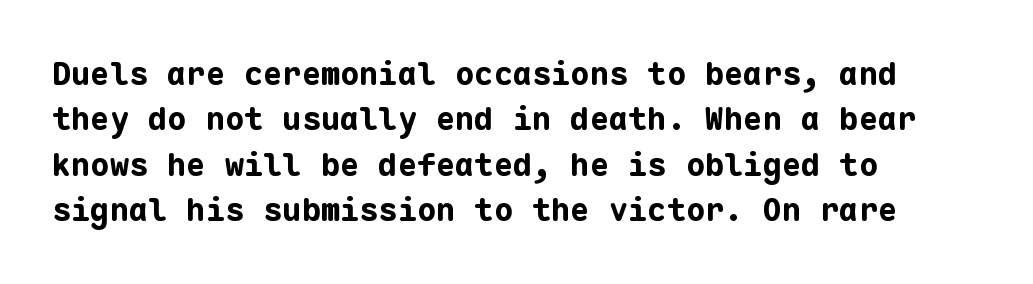
{"serif": "no", "italic": "no", "bold": "yes", "weight": "bold", "width": "normal", "stroke_contrast": "low", "x_height": "medium", "monospaced": "yes", "underline": "no", "align": "left", "line_spacing": "normal", "line_spacing_ratio": 1.42, "letter_spacing": "normal", "letter_spacing_em": 0.0, "glyph_px": 32}
